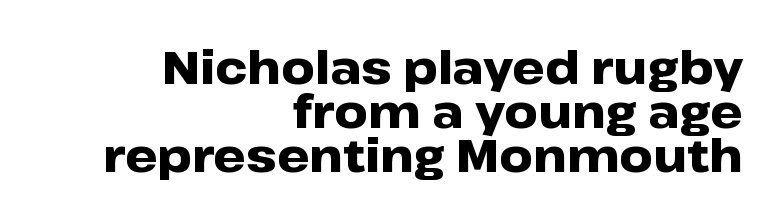
The image shows 46 px heavy, wide sans-serif type, upright; set right-aligned, tight line spacing (0.96x), normal letter spacing, not underlined; low stroke contrast and a medium x-height.
